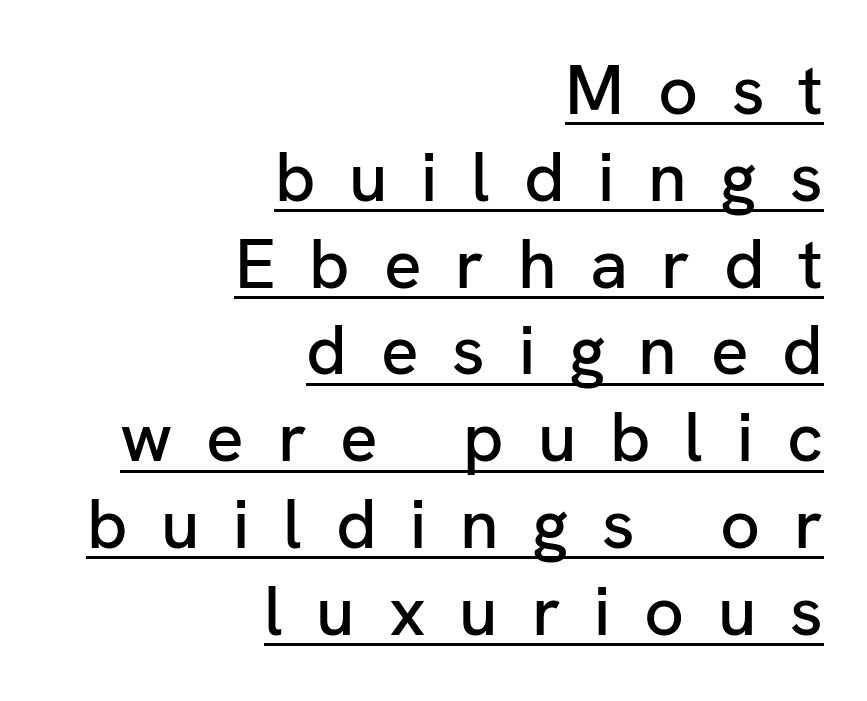
{"serif": "no", "italic": "no", "width": "normal", "stroke_contrast": "low", "x_height": "medium", "monospaced": "no", "underline": "yes", "align": "right", "line_spacing_ratio": 1.24, "letter_spacing": "wide", "letter_spacing_em": 0.48, "glyph_px": 70}
